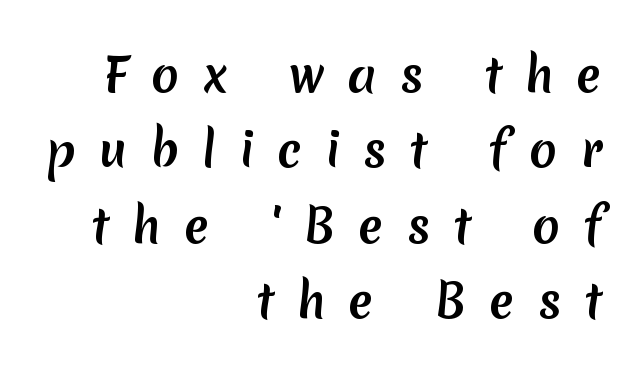
The image shows 46 px sans-serif type; set right-aligned, normal line spacing (1.64x), unusually wide letter spacing (+0.5 em), not underlined; medium stroke contrast and a medium x-height.
